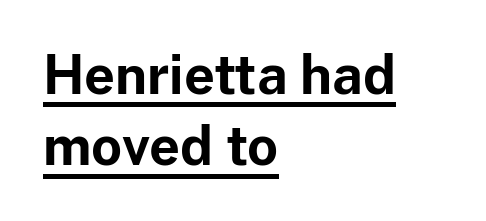
Is this a fixed-width face? No — the glyphs have proportional, varying widths. Summary of weight: heavy, a full bold. A typesetter would mark this as roman, not italic. Nothing sits at the stroke ends, so this counts as sans-serif. This rendering leaves character spacing at its baseline value.
